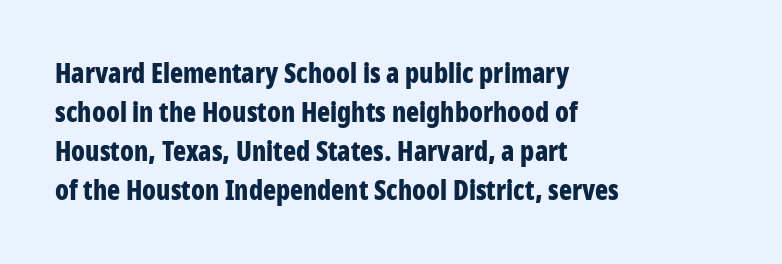
{"italic": "no", "bold": "yes", "underline": "no", "align": "left", "line_spacing": "normal", "line_spacing_ratio": 1.44, "letter_spacing": "normal", "letter_spacing_em": 0.0, "glyph_px": 27}
